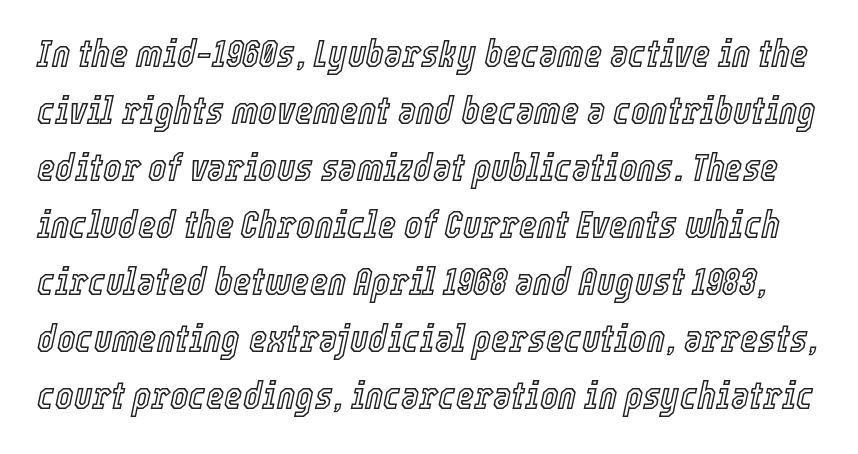
{"italic": "yes", "lean": "right", "slant_degrees": 12, "width": "condensed", "x_height": "medium", "monospaced": "no", "underline": "no", "line_spacing": "normal", "line_spacing_ratio": 1.46, "letter_spacing": "normal", "letter_spacing_em": 0.0, "glyph_px": 39}
